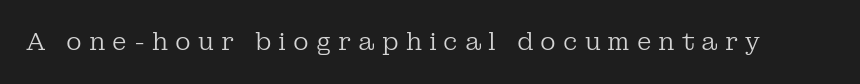
Q: Is the text bold? A: No.
Q: Is the text italic (slanted)? A: No, it is upright.
Q: Is the text underlined? A: No.
Q: Is the spacing between letters normal or unusually wide? A: Unusually wide.
